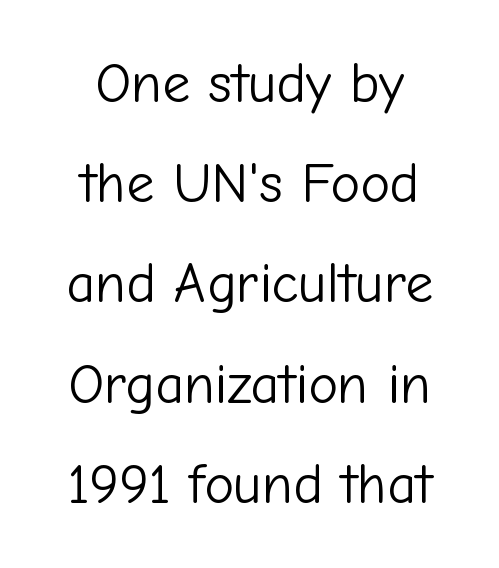
Letters rest on an invisible, unmarked baseline. Serif or sans? Sans — the stroke terminals are bare. Quick note: not italic, upright. Glyph-to-glyph distance matches everyday printed text.
